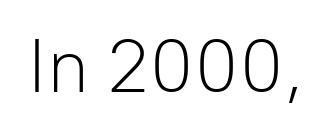
Characters follow at the spacing the type designer built in. Descenders are the only things crossing below the line. The axis of the letterforms is exactly vertical. In terms of letterform style, serifs are entirely absent.
